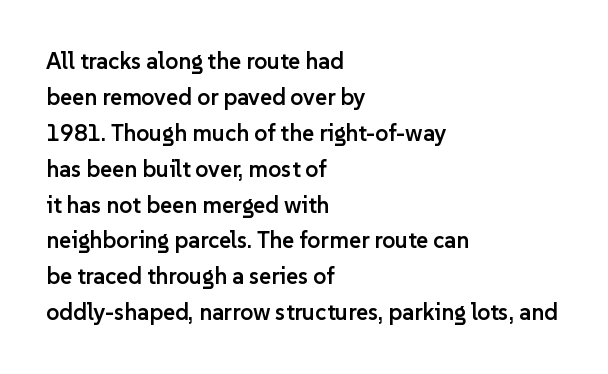
Q: Is the text bold? A: Semi-bold.
Q: Is the text italic (slanted)? A: No, it is upright.
Q: Is the text underlined? A: No.
Q: How is the paragraph aligned? A: Left-aligned.
Q: Is the spacing between letters normal or unusually wide? A: Normal.
Q: Is the spacing between lines tight, normal or loose? A: Normal.
